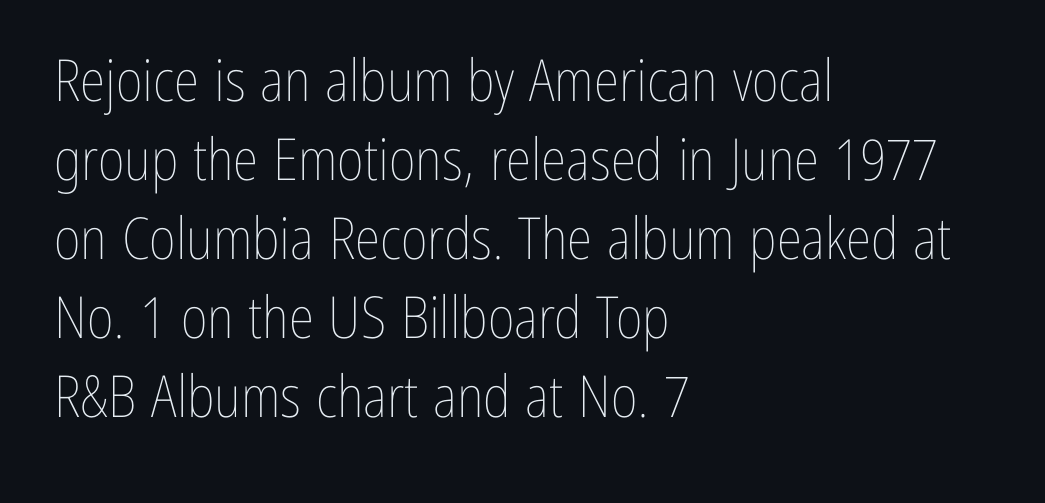
The lines are quadded left. This sample has the flowing, uneven cadence of proportional lettering. Is there much room between lines? A standard amount, neither cramped nor airy. The passage shown has conventional tracking throughout.
